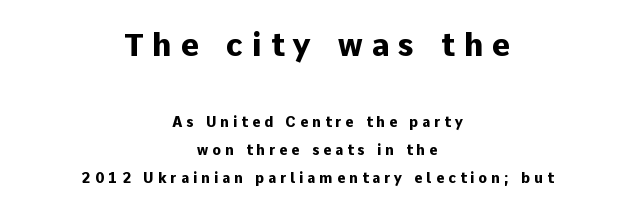
{"serif": "no", "italic": "no", "bold": "yes", "weight": "heavy", "width": "normal", "stroke_contrast": "low", "x_height": "medium", "monospaced": "no", "underline": "no", "align": "center", "line_spacing": "loose", "line_spacing_ratio": 2.01, "letter_spacing": "wide", "letter_spacing_em": 0.29, "larger_block": "first", "size_ratio": 2.21, "glyph_px": 31}
